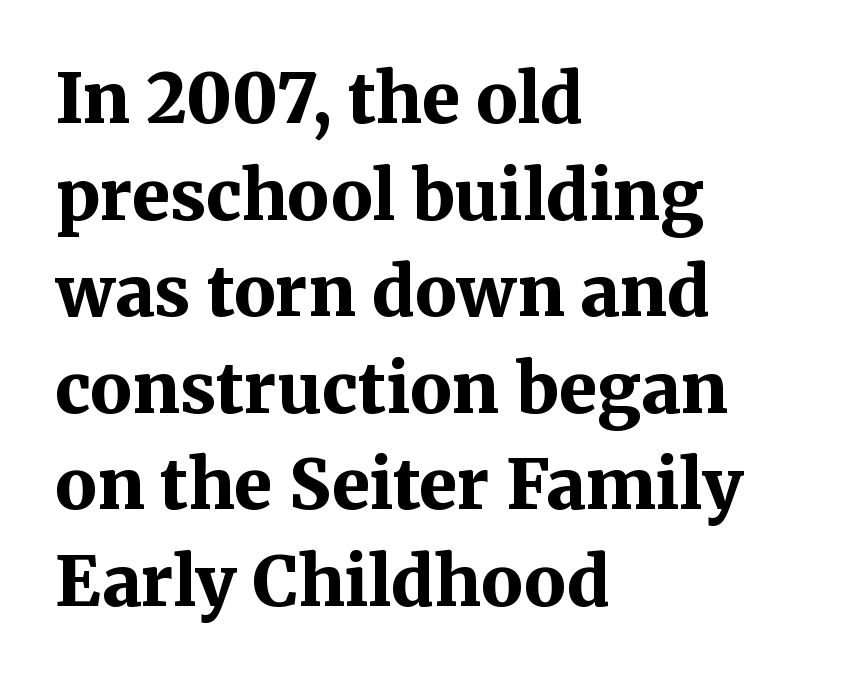
This is roman type, the default non-slanted kind. Leftover space on each line is placed entirely after the last word. Chunky letters — that's bold for sure. Descender tails drop into unmarked territory. In terms of leading, this rendering sits right in the middle. Is this a fixed-width face? No — the glyphs have proportional, varying widths.
